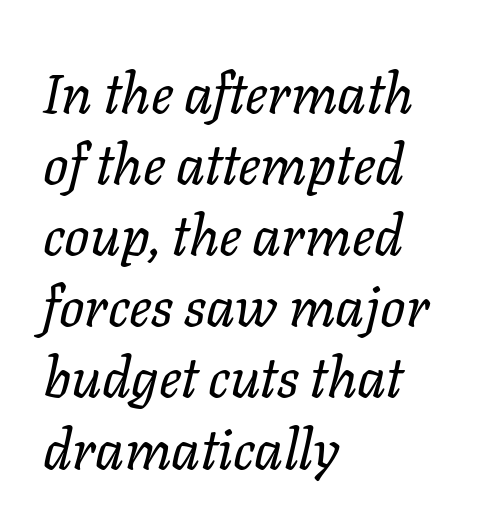
{"italic": "yes", "lean": "right", "slant_degrees": 11, "bold": "no", "weight": "regular", "width": "normal", "stroke_contrast": "low", "x_height": "medium", "monospaced": "no", "underline": "no", "align": "left", "line_spacing": "normal", "line_spacing_ratio": 1.27, "letter_spacing": "normal", "letter_spacing_em": 0.0, "glyph_px": 56}
